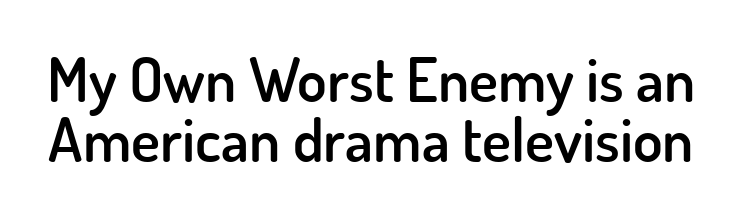
The image shows 61 px semibold sans-serif type, upright; set tight line spacing (0.99x), normal letter spacing, not underlined; low stroke contrast and a small x-height.
